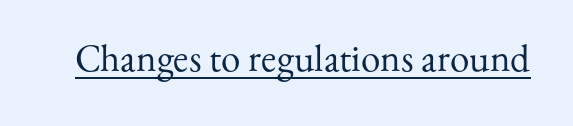
The image shows 39 px regular-weight serif type, upright; set normal letter spacing, underlined; medium stroke contrast and a small x-height.
